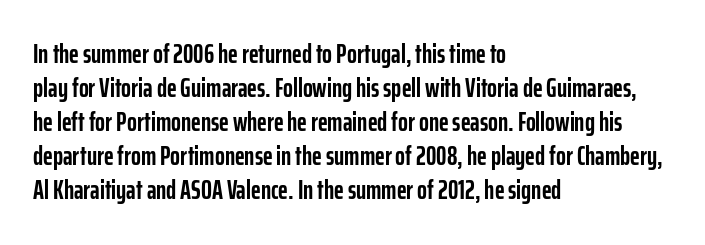
{"italic": "no", "bold": "yes", "underline": "no", "align": "left", "line_spacing": "normal", "line_spacing_ratio": 1.31, "letter_spacing": "normal", "letter_spacing_em": 0.0, "glyph_px": 26}
